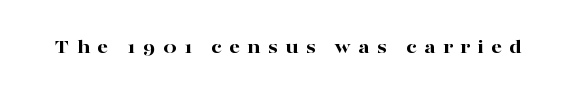
Q: Is the text bold? A: Yes.
Q: Is the text italic (slanted)? A: No, it is upright.
Q: Is the text underlined? A: No.
Q: Is the spacing between letters normal or unusually wide? A: Unusually wide.
